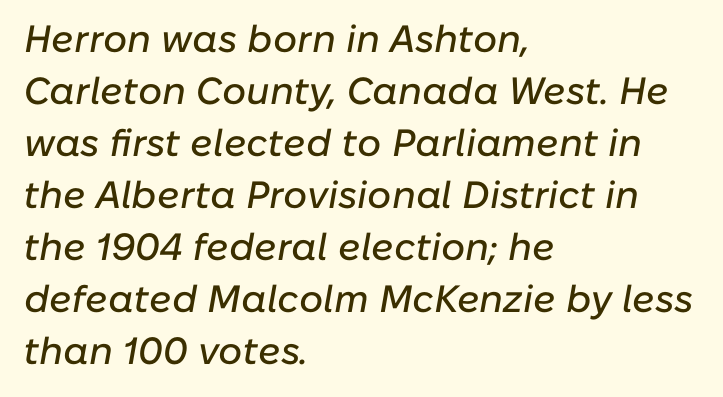
{"italic": "yes", "lean": "right", "slant_degrees": 10, "width": "normal", "stroke_contrast": "low", "x_height": "medium", "monospaced": "no", "underline": "no", "align": "left", "line_spacing": "normal", "line_spacing_ratio": 1.37, "letter_spacing": "normal", "letter_spacing_em": 0.0, "glyph_px": 38}
